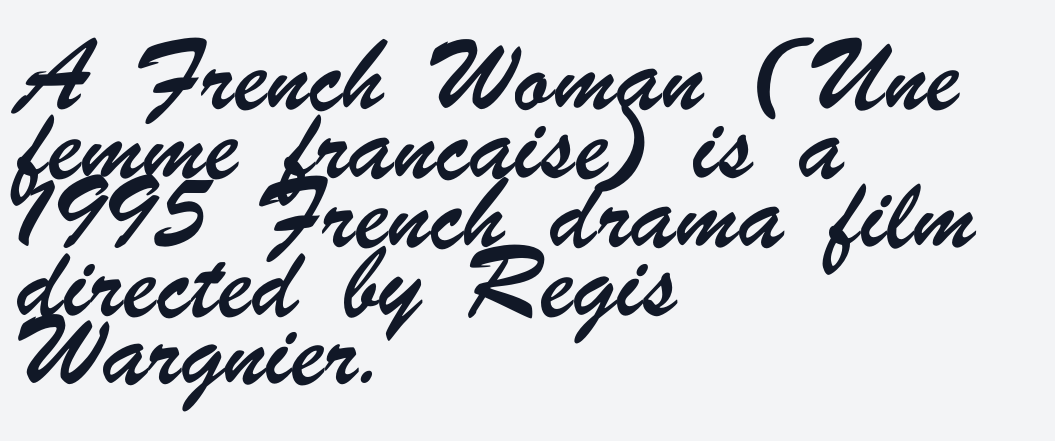
Q: Is the typeface a serif or a sans-serif typeface? A: Sans-serif.
Q: Is the text underlined? A: No.
Q: How is the paragraph aligned? A: Left-aligned.
Q: Is the spacing between letters normal or unusually wide? A: Normal.
Q: Is the spacing between lines tight, normal or loose? A: Normal.
Q: Width (condensed, normal, or wide)? A: Condensed.
Q: Stroke contrast? A: Low.
Q: x-height? A: Small.
Q: Monospaced? A: No.
